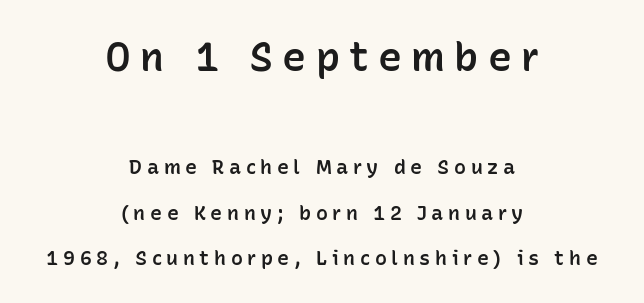
{"serif": "no", "italic": "no", "bold": "semi", "weight": "semibold", "width": "normal", "stroke_contrast": "low", "x_height": "medium", "monospaced": "no", "underline": "no", "align": "center", "line_spacing": "loose", "line_spacing_ratio": 2.26, "letter_spacing": "wide", "letter_spacing_em": 0.23, "larger_block": "first", "size_ratio": 2.0, "glyph_px": 40}
